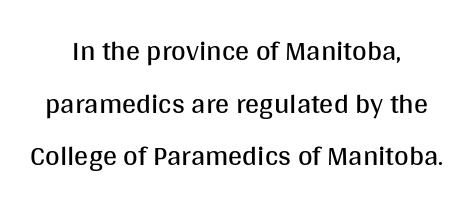
The image shows 28 px regular-weight sans-serif type, upright; set centered, line spacing 1.88x, normal letter spacing, not underlined; medium stroke contrast and a large x-height.
